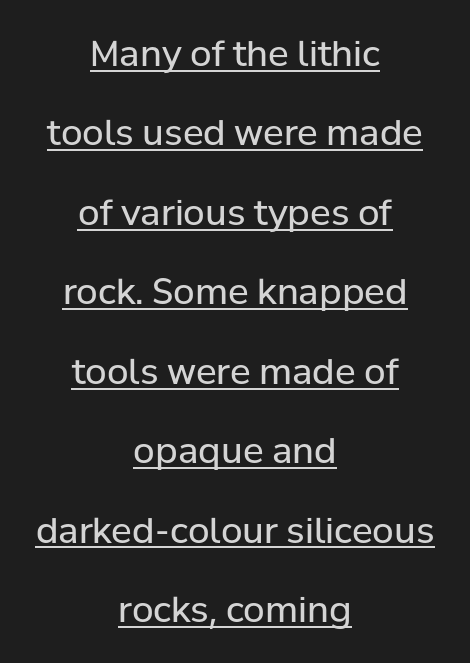
{"serif": "no", "italic": "no", "bold": "no", "weight": "regular", "width": "normal", "stroke_contrast": "low", "x_height": "medium", "monospaced": "no", "underline": "yes", "align": "center", "line_spacing": "loose", "line_spacing_ratio": 2.27, "letter_spacing": "normal", "letter_spacing_em": 0.0, "glyph_px": 35}
